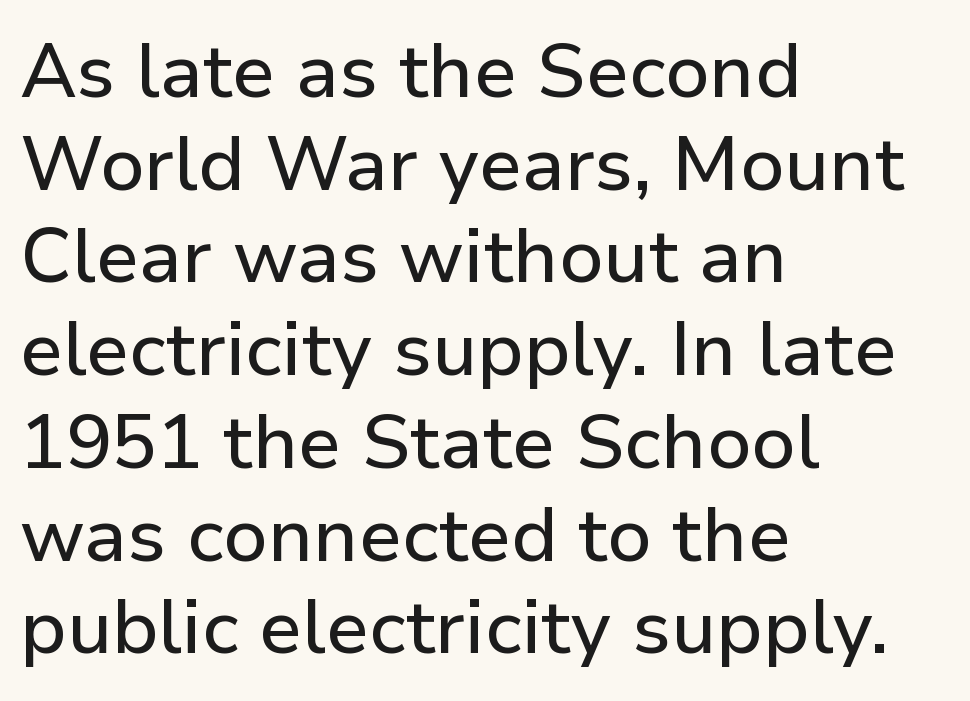
Q: Is the text italic (slanted)? A: No, it is upright.
Q: Is the typeface a serif or a sans-serif typeface? A: Sans-serif.
Q: Is the text underlined? A: No.
Q: How is the paragraph aligned? A: Left-aligned.
Q: Is the spacing between letters normal or unusually wide? A: Normal.
Q: Width (condensed, normal, or wide)? A: Normal.
Q: Stroke contrast? A: Low.
Q: x-height? A: Medium.
Q: Monospaced? A: No.
